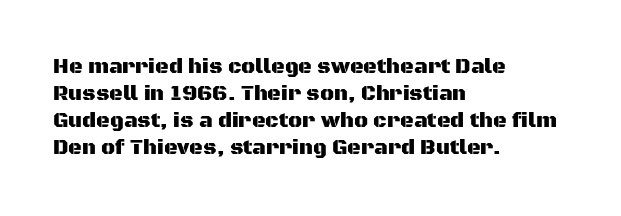
Q: Is the text italic (slanted)? A: No, it is upright.
Q: Is the text underlined? A: No.
Q: How is the paragraph aligned? A: Left-aligned.
Q: Is the spacing between letters normal or unusually wide? A: Normal.
Q: Is the spacing between lines tight, normal or loose? A: Normal.
